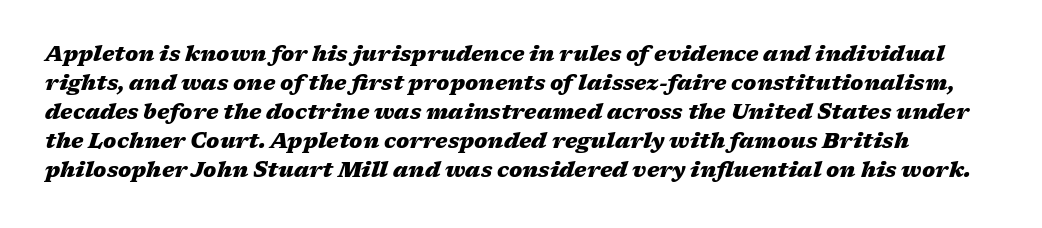
The image shows 21 px bold type, italic (leaning right); set normal line spacing (1.38x), normal letter spacing, not underlined.
